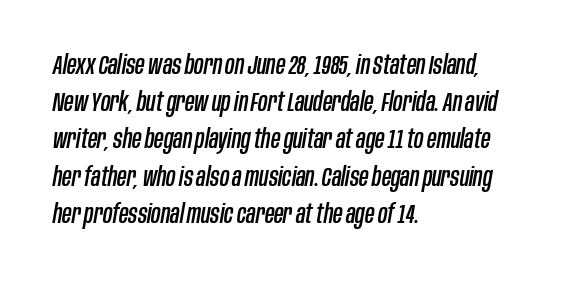
The image shows 26 px text type, italic (leaning right); set left-aligned, normal line spacing (1.43x), normal letter spacing, not underlined.
